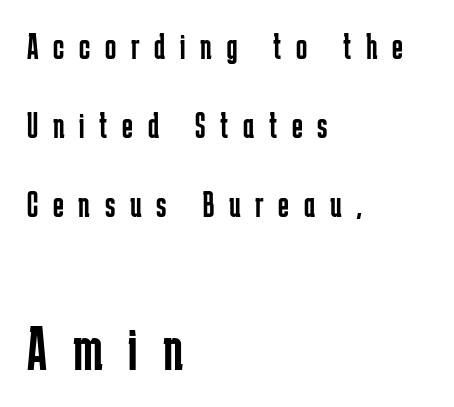
{"serif": "no", "italic": "no", "bold": "no", "weight": "regular", "width": "condensed", "stroke_contrast": "low", "x_height": "medium", "monospaced": "no", "underline": "no", "align": "left", "line_spacing": "loose", "line_spacing_ratio": 2.13, "letter_spacing": "wide", "letter_spacing_em": 0.4, "larger_block": "second", "size_ratio": 1.73, "glyph_px": 64}
